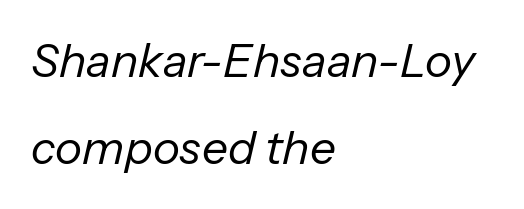
Q: Is the text bold? A: No.
Q: Is the text italic (slanted)? A: Yes, it leans right by about 13 degrees.
Q: Is the text underlined? A: No.
Q: How is the paragraph aligned? A: Left-aligned.
Q: Is the spacing between letters normal or unusually wide? A: Normal.
Q: Width (condensed, normal, or wide)? A: Normal.
Q: Stroke contrast? A: Low.
Q: x-height? A: Medium.
Q: Monospaced? A: No.
